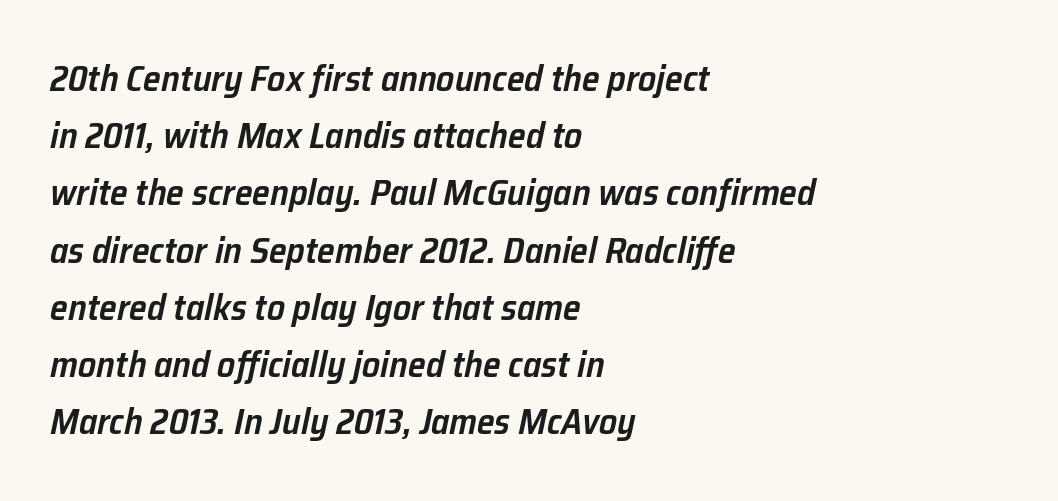
{"italic": "yes", "lean": "right", "slant_degrees": 12, "bold": "semi", "weight": "semibold", "width": "normal", "stroke_contrast": "low", "x_height": "medium", "monospaced": "no", "underline": "no", "align": "left", "line_spacing": "normal", "line_spacing_ratio": 1.59, "letter_spacing": "normal", "letter_spacing_em": 0.0, "glyph_px": 36}
